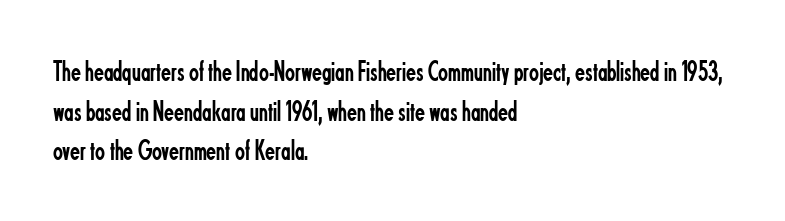
Q: Is the text bold? A: No.
Q: Is the text italic (slanted)? A: No, it is upright.
Q: Is the typeface a serif or a sans-serif typeface? A: Sans-serif.
Q: Is the text underlined? A: No.
Q: How is the paragraph aligned? A: Left-aligned.
Q: Is the spacing between letters normal or unusually wide? A: Normal.
Q: Is the spacing between lines tight, normal or loose? A: Normal.
Q: Width (condensed, normal, or wide)? A: Condensed.
Q: Stroke contrast? A: Low.
Q: x-height? A: Small.
Q: Monospaced? A: No.
